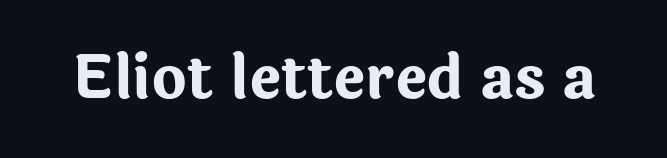
{"serif": "no", "italic": "no", "bold": "yes", "weight": "bold", "width": "normal", "stroke_contrast": "low", "x_height": "medium", "monospaced": "no", "underline": "no", "letter_spacing": "normal", "letter_spacing_em": 0.0, "glyph_px": 60}
